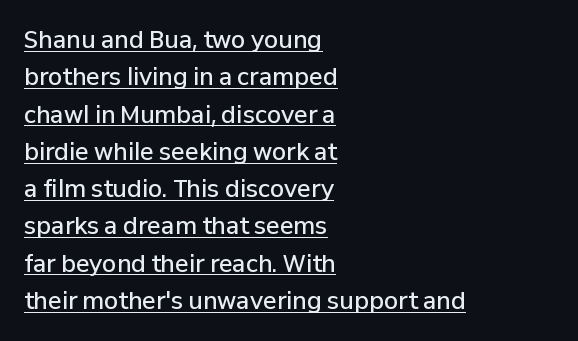
Q: Is the text bold? A: Semi-bold.
Q: Is the text italic (slanted)? A: No, it is upright.
Q: Is the text underlined? A: Yes.
Q: How is the paragraph aligned? A: Left-aligned.
Q: Is the spacing between letters normal or unusually wide? A: Normal.
Q: Is the spacing between lines tight, normal or loose? A: Normal.
